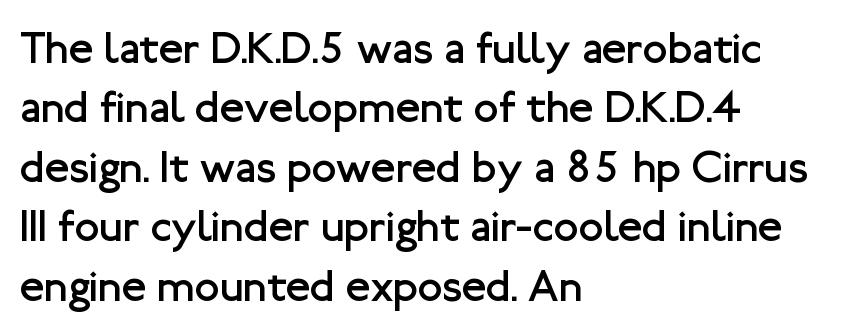
{"serif": "no", "italic": "no", "bold": "no", "weight": "regular", "width": "normal", "stroke_contrast": "low", "x_height": "medium", "monospaced": "no", "underline": "no", "align": "left", "line_spacing": "normal", "line_spacing_ratio": 1.32, "letter_spacing": "normal", "letter_spacing_em": 0.0, "glyph_px": 45}
